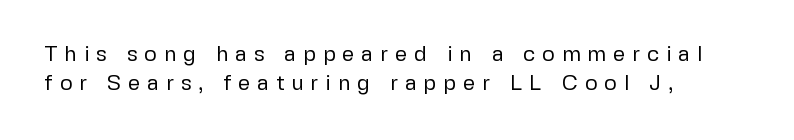
The image shows 22 px text type, upright; set left-aligned, normal line spacing (1.33x), unusually wide letter spacing (+0.3 em), not underlined.
